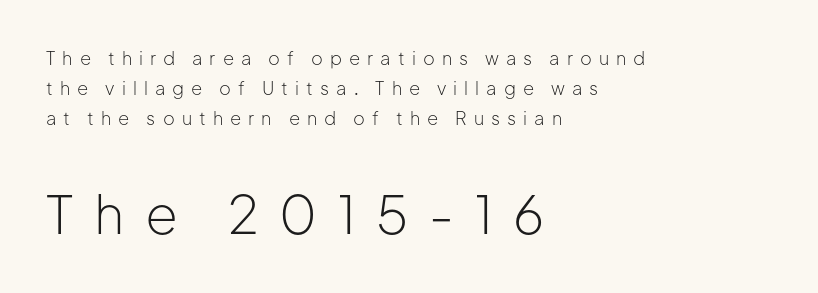
The type family on display is of the sans-serif kind. No extra ink here — the face is not bold. Ascenders rise straight up at ninety degrees. Characters follow at a spacing far wider than the type designer built in.
